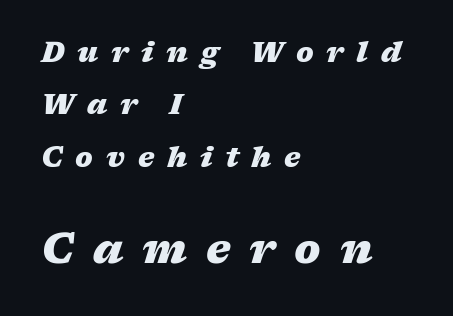
{"italic": "yes", "lean": "right", "slant_degrees": 17, "bold": "yes", "weight": "heavy", "width": "wide", "stroke_contrast": "medium", "x_height": "medium", "monospaced": "no", "underline": "no", "align": "left", "line_spacing_ratio": 1.87, "letter_spacing": "wide", "letter_spacing_em": 0.45, "larger_block": "second", "size_ratio": 1.5, "glyph_px": 42}
